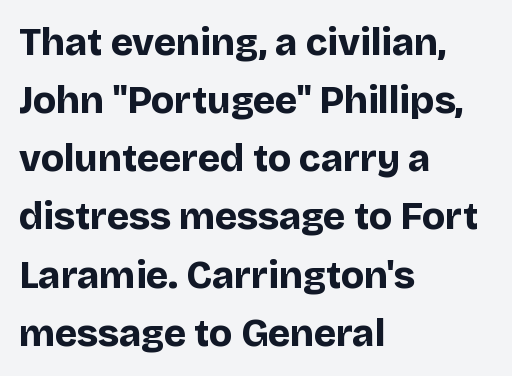
Q: Is the text bold? A: Yes.
Q: Is the text italic (slanted)? A: No, it is upright.
Q: Is the typeface a serif or a sans-serif typeface? A: Sans-serif.
Q: Is the text underlined? A: No.
Q: How is the paragraph aligned? A: Left-aligned.
Q: Is the spacing between letters normal or unusually wide? A: Normal.
Q: Is the spacing between lines tight, normal or loose? A: Normal.
Q: Width (condensed, normal, or wide)? A: Normal.
Q: Stroke contrast? A: Low.
Q: x-height? A: Large.
Q: Monospaced? A: No.
